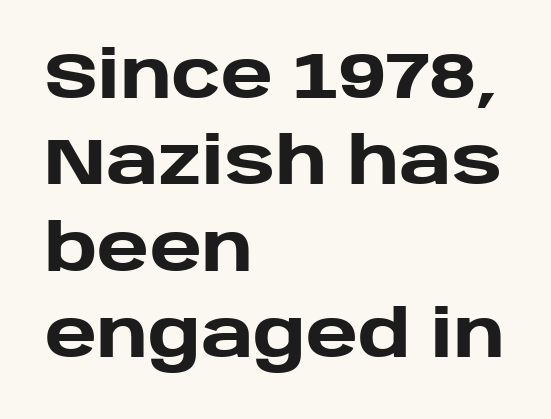
{"serif": "no", "italic": "no", "bold": "yes", "weight": "heavy", "width": "normal", "stroke_contrast": "low", "x_height": "large", "monospaced": "no", "underline": "no", "align": "left", "line_spacing": "normal", "line_spacing_ratio": 1.31, "letter_spacing": "normal", "letter_spacing_em": 0.0, "glyph_px": 66}
